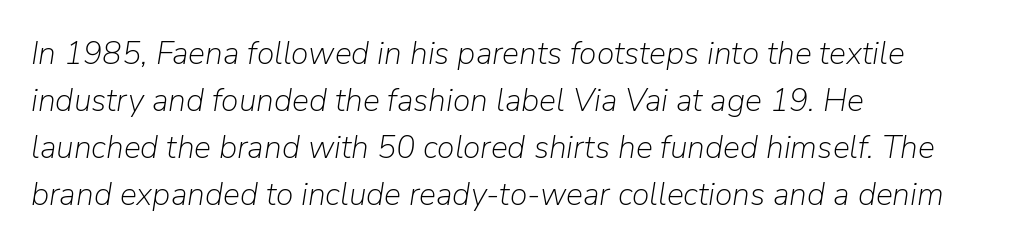
Q: Is the text bold? A: No.
Q: Is the text italic (slanted)? A: Yes, it leans right by about 9 degrees.
Q: Is the text underlined? A: No.
Q: How is the paragraph aligned? A: Left-aligned.
Q: Is the spacing between letters normal or unusually wide? A: Normal.
Q: Is the spacing between lines tight, normal or loose? A: Normal.
Q: Width (condensed, normal, or wide)? A: Normal.
Q: Stroke contrast? A: Low.
Q: x-height? A: Medium.
Q: Monospaced? A: No.
